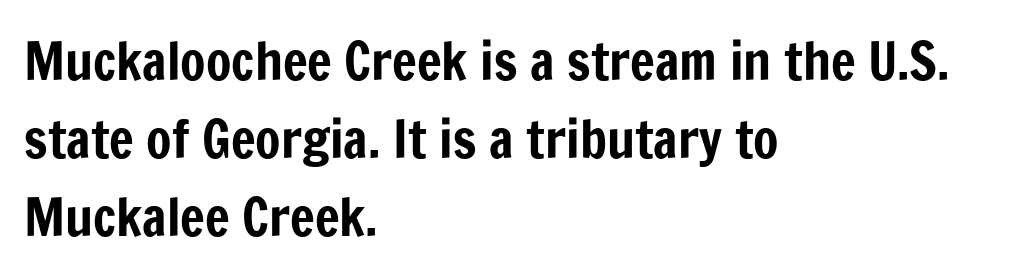
The image shows 52 px condensed sans-serif type, upright; set left-aligned, normal line spacing (1.5x), normal letter spacing, not underlined; low stroke contrast and a medium x-height.
